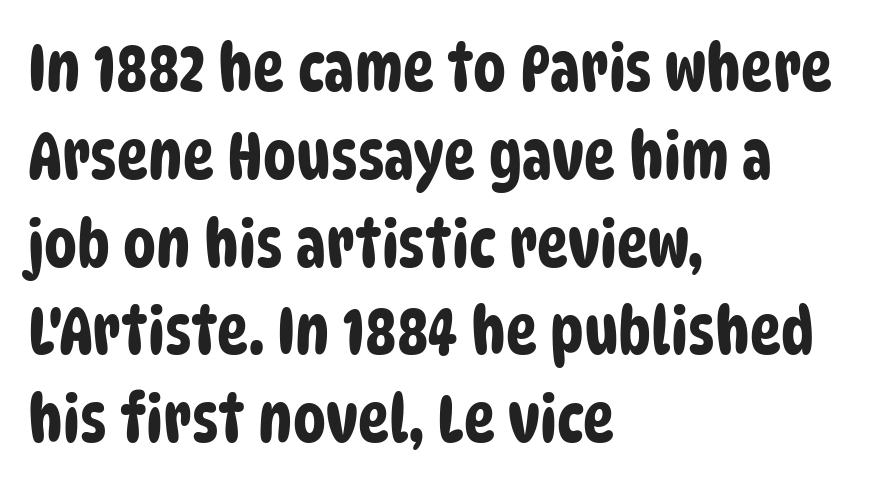
Descender tails drop into unmarked territory. The setting favours the left margin, as ordinary paragraphs usually do. Each letter's strokes conclude bluntly, with no projecting serifs. Is this a fixed-width face? No — the glyphs have proportional, varying widths.
